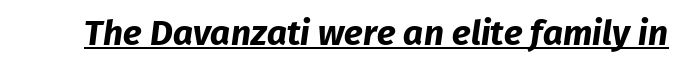
{"serif": "no", "bold": "yes", "weight": "bold", "width": "normal", "stroke_contrast": "low", "x_height": "medium", "monospaced": "no", "underline": "yes", "letter_spacing": "normal", "letter_spacing_em": 0.0, "glyph_px": 35}
